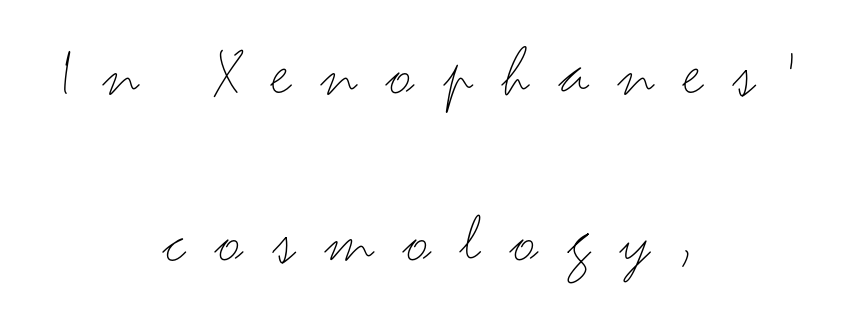
{"serif": "no", "bold": "no", "weight": "light", "width": "wide", "stroke_contrast": "medium", "x_height": "small", "monospaced": "no", "underline": "no", "align": "center", "line_spacing": "loose", "line_spacing_ratio": 2.32, "letter_spacing": "wide", "letter_spacing_em": 0.41, "glyph_px": 72}
